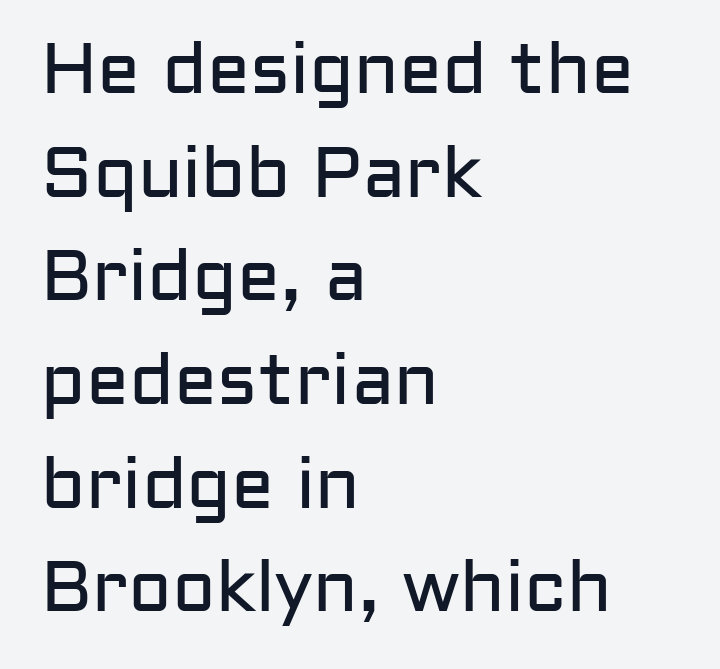
{"serif": "no", "italic": "no", "bold": "no", "weight": "regular", "width": "normal", "stroke_contrast": "low", "x_height": "medium", "monospaced": "no", "underline": "no", "align": "left", "line_spacing": "normal", "line_spacing_ratio": 1.44, "letter_spacing": "normal", "letter_spacing_em": 0.0, "glyph_px": 72}
